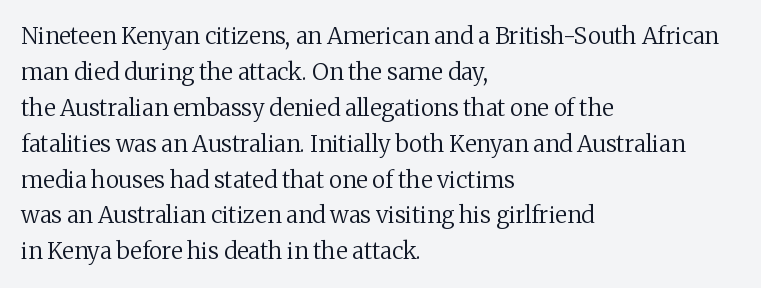
The foot of each line stays bare and open. It's the straight-up-and-down kind of type. The gaps between neighbouring characters are ordinary and unremarkable. A normal amount of white space separates one row of letters from the next. Typeset ragged right — the left edge is the straight one. Is the stroke heavy? The answer is a plain regular-or-lighter.
